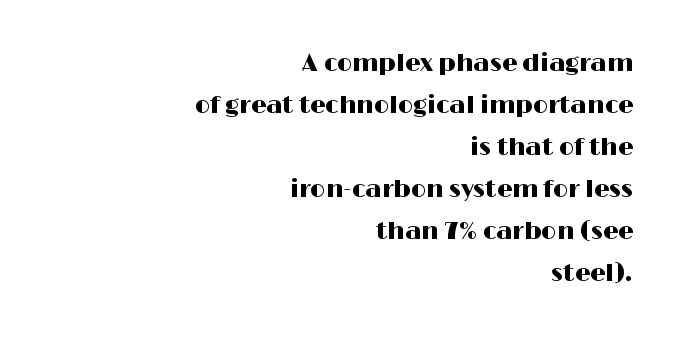
{"italic": "no", "underline": "no", "align": "right", "line_spacing_ratio": 1.75, "letter_spacing": "normal", "letter_spacing_em": 0.0, "glyph_px": 24}
